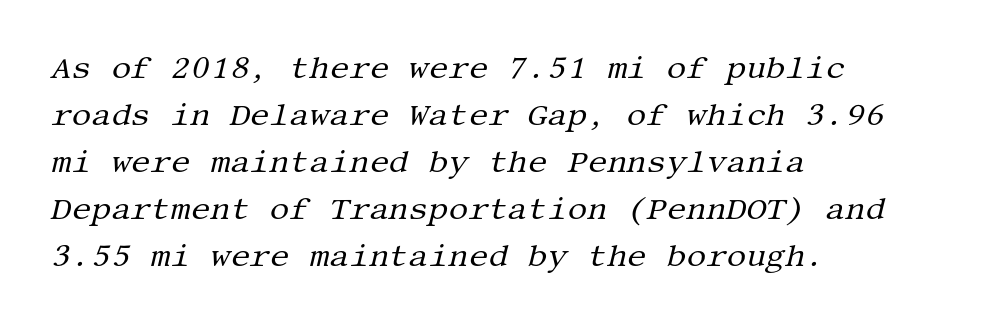
{"serif": "yes", "italic": "yes", "lean": "right", "slant_degrees": 13, "bold": "no", "weight": "regular", "width": "normal", "stroke_contrast": "medium", "x_height": "large", "underline": "no", "align": "left", "line_spacing": "normal", "line_spacing_ratio": 1.52, "letter_spacing": "normal", "letter_spacing_em": 0.0, "glyph_px": 31}
